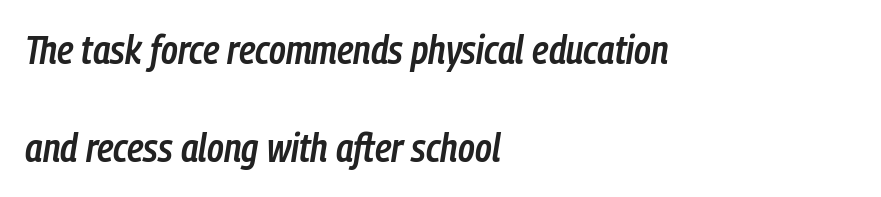
The string is rendered with underlining switched off. Proportional: the letters do not fall into vertical columns. The lines are spread far apart with generous leading. Layout note: lines flush left.
